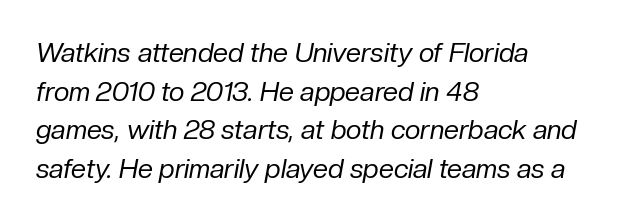
{"italic": "yes", "lean": "right", "slant_degrees": 10, "bold": "no", "underline": "no", "align": "left", "line_spacing": "normal", "line_spacing_ratio": 1.43, "letter_spacing": "normal", "letter_spacing_em": 0.0, "glyph_px": 27}
